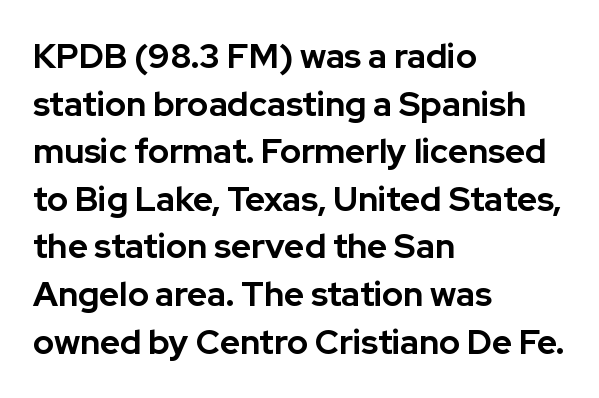
Q: Is the text bold? A: Yes.
Q: Is the text italic (slanted)? A: No, it is upright.
Q: Is the typeface a serif or a sans-serif typeface? A: Sans-serif.
Q: Is the text underlined? A: No.
Q: How is the paragraph aligned? A: Left-aligned.
Q: Is the spacing between letters normal or unusually wide? A: Normal.
Q: Is the spacing between lines tight, normal or loose? A: Normal.
Q: Width (condensed, normal, or wide)? A: Normal.
Q: Stroke contrast? A: Low.
Q: x-height? A: Medium.
Q: Monospaced? A: No.
